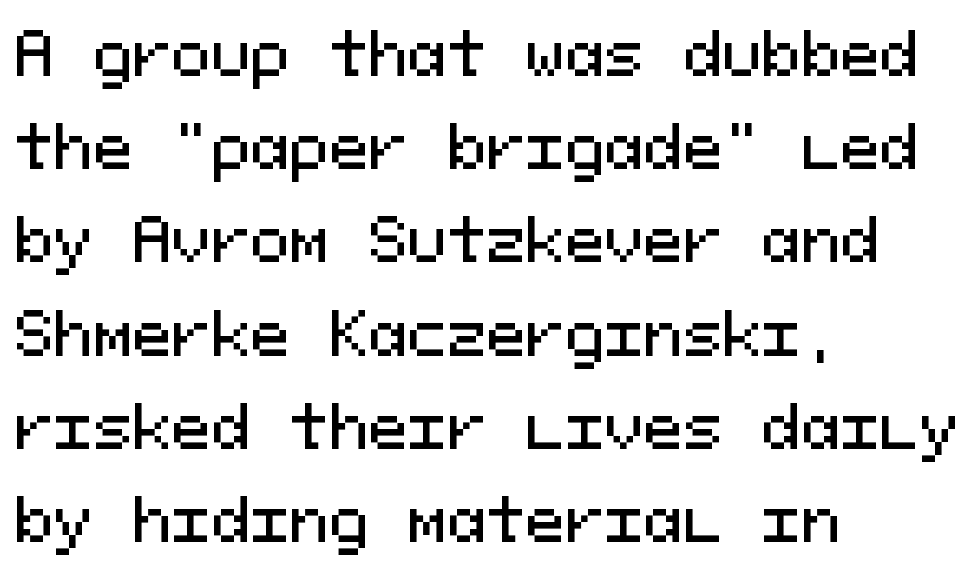
Q: Is the text italic (slanted)? A: No, it is upright.
Q: Is the typeface a serif or a sans-serif typeface? A: Sans-serif.
Q: Is the text underlined? A: No.
Q: How is the paragraph aligned? A: Left-aligned.
Q: Is the spacing between letters normal or unusually wide? A: Normal.
Q: Is the spacing between lines tight, normal or loose? A: Normal.
Q: Width (condensed, normal, or wide)? A: Normal.
Q: Stroke contrast? A: Medium.
Q: x-height? A: Medium.
Q: Monospaced? A: Yes.
